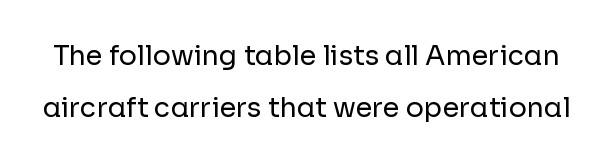
The characters are drawn with everyday or finer stroke widths. Descenders are the only things crossing below the line. Quick note: interline space is abundant. This sample uses plain, unmodified letter spacing. Ascenders rise straight up at ninety degrees.
